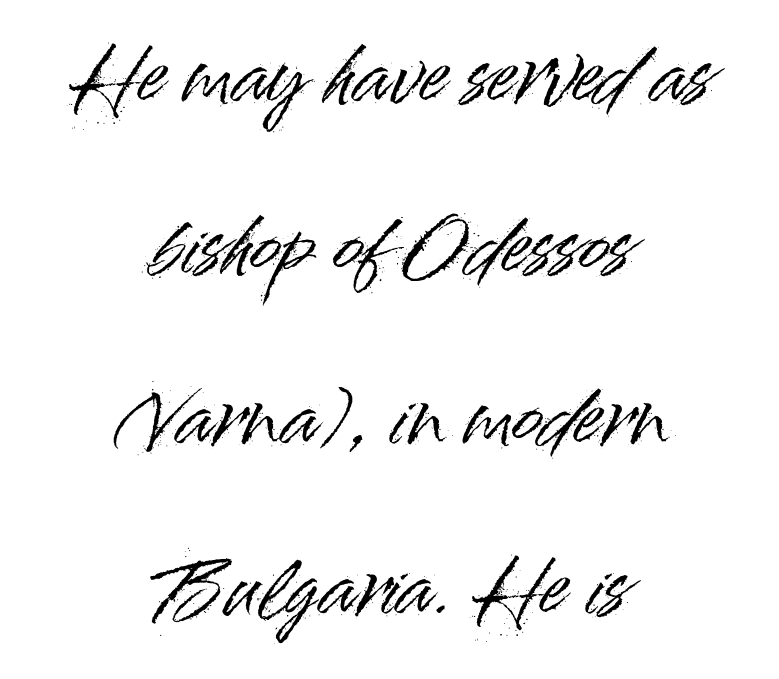
{"serif": "no", "width": "normal", "stroke_contrast": "high", "x_height": "small", "monospaced": "no", "underline": "no", "align": "center", "line_spacing": "loose", "line_spacing_ratio": 2.34, "letter_spacing": "normal", "letter_spacing_em": 0.0, "glyph_px": 73}
